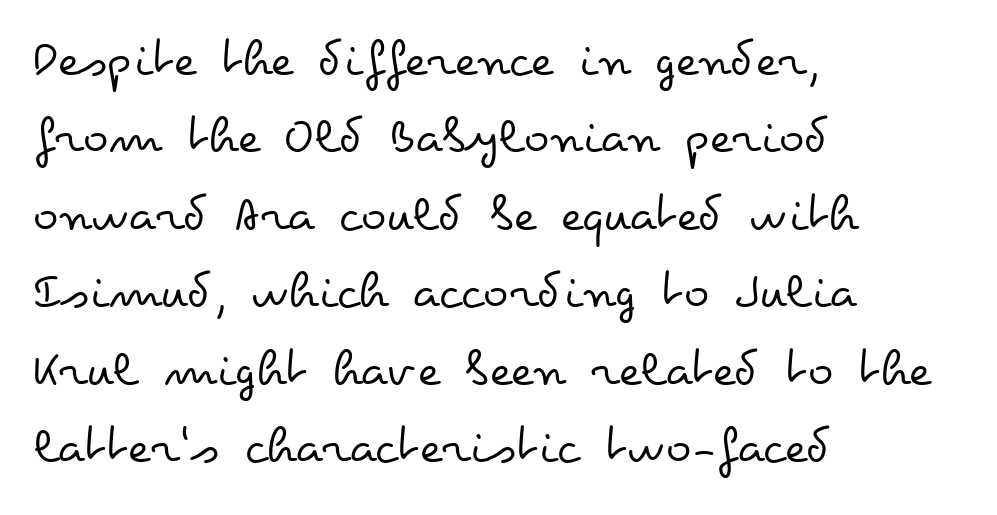
The image shows 53 px regular-weight, wide type, upright; set left-aligned, normal line spacing (1.46x), normal letter spacing, not underlined; low stroke contrast and a small x-height.
